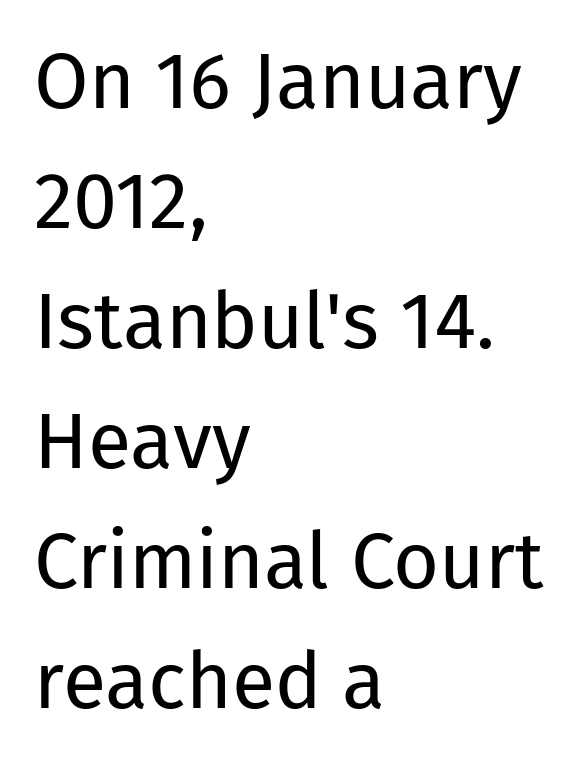
Nothing sits at the stroke ends, so this counts as sans-serif. This reads as an unemphasized weight, regular at the heaviest. Type without underlining. No italicization has been applied; the sample stays upright. The horizontal fit of the characters is conventional and even. Where is the straight margin? On the left.
